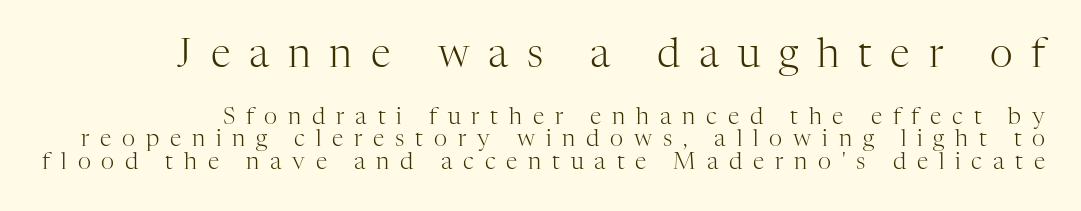
Q: Is the text bold? A: No.
Q: Is the text italic (slanted)? A: No, it is upright.
Q: Is the typeface a serif or a sans-serif typeface? A: Serif.
Q: Is the text underlined? A: No.
Q: Is the spacing between letters normal or unusually wide? A: Unusually wide.
Q: Is the spacing between lines tight, normal or loose? A: Tight.
Q: Which block of text is set in a larger size, the first (top) or the second (bottom)? A: The first (top) one.
Q: Width (condensed, normal, or wide)? A: Normal.
Q: Stroke contrast? A: High.
Q: x-height? A: Medium.
Q: Monospaced? A: No.
